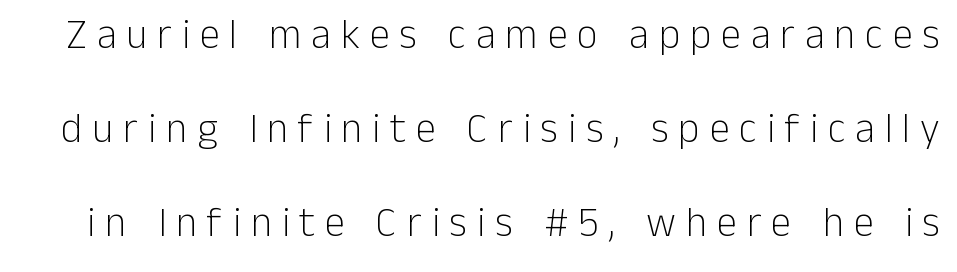
{"serif": "no", "italic": "no", "bold": "no", "weight": "light", "width": "normal", "stroke_contrast": "low", "x_height": "medium", "monospaced": "no", "underline": "no", "line_spacing": "loose", "line_spacing_ratio": 2.29, "letter_spacing": "wide", "letter_spacing_em": 0.24, "glyph_px": 41}
